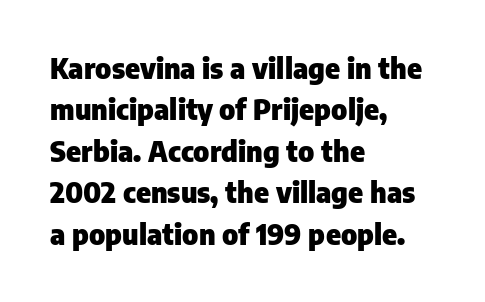
Q: Is the text bold? A: Yes.
Q: Is the text italic (slanted)? A: No, it is upright.
Q: Is the typeface a serif or a sans-serif typeface? A: Sans-serif.
Q: Is the text underlined? A: No.
Q: How is the paragraph aligned? A: Left-aligned.
Q: Is the spacing between letters normal or unusually wide? A: Normal.
Q: Is the spacing between lines tight, normal or loose? A: Normal.
Q: Width (condensed, normal, or wide)? A: Normal.
Q: Stroke contrast? A: Low.
Q: x-height? A: Medium.
Q: Monospaced? A: No.
